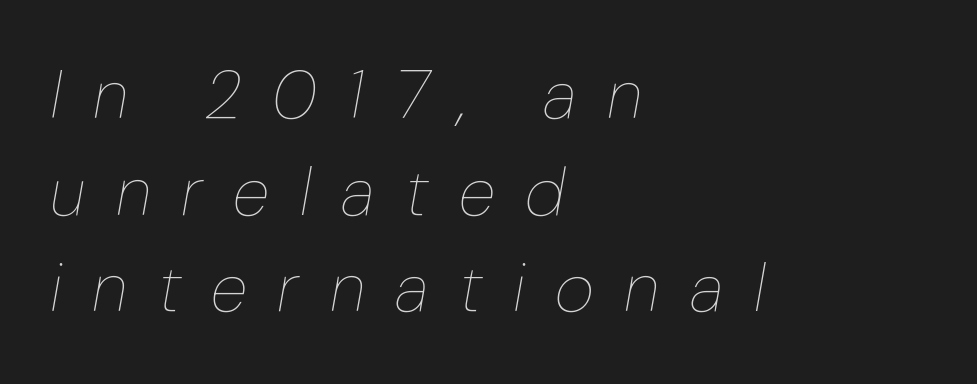
Has an underline been added? It has not. Characters follow at a spacing far wider than the type designer built in. Stems and bowls with no extra thickness — not bold. The rendering uses a moderate line-height, typical for paragraphs. The glyphs look as if they've been sheared to an angle. Each line starts at the same left margin while the right side varies.
